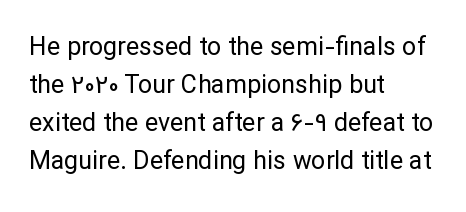
{"italic": "no", "bold": "no", "underline": "no", "align": "left", "line_spacing": "normal", "line_spacing_ratio": 1.52, "letter_spacing": "normal", "letter_spacing_em": 0.0, "glyph_px": 25}
